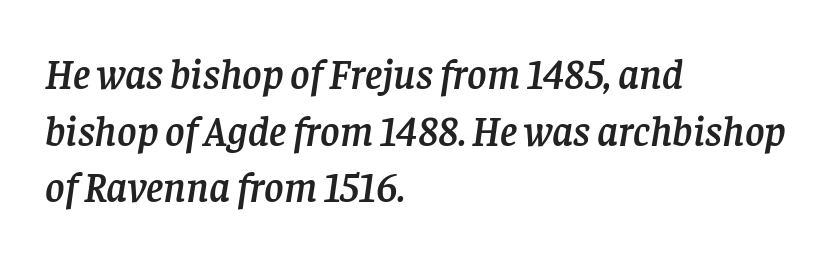
The image shows 42 px serif type, italic (leaning right); set left-aligned, normal line spacing (1.35x), normal letter spacing, not underlined; low stroke contrast and a large x-height.
